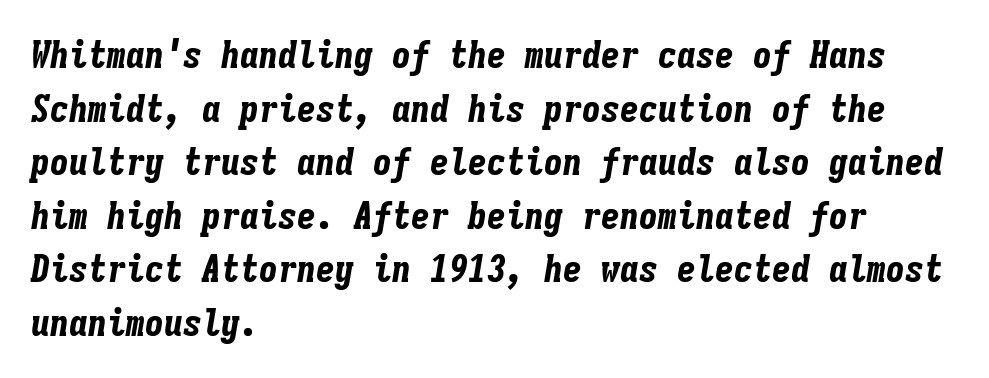
The passage shown is typed in a monospace face where columns stay perfectly aligned. Check the space under the baseline: it is left empty. Is the type slanted? Yes — the strokes lean at a clear angle. The rendering uses a bold face; every stroke is thick and dark. Students, note that the glyphs here touch the page at normal intervals. Summary of vertical rhythm: regular, with standard interline spacing.
